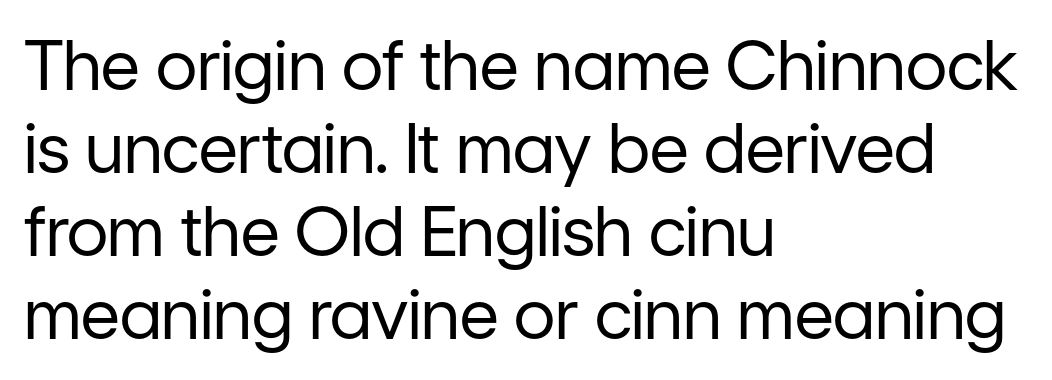
The image shows 68 px regular-weight sans-serif type, upright; set left-aligned, line spacing 1.22x, normal letter spacing, not underlined; low stroke contrast and a medium x-height.
